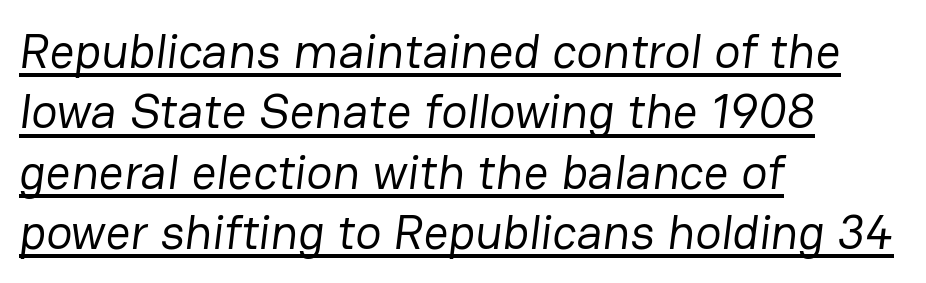
Q: Is the text bold? A: No.
Q: Is the typeface a serif or a sans-serif typeface? A: Sans-serif.
Q: Is the text underlined? A: Yes.
Q: How is the paragraph aligned? A: Left-aligned.
Q: Is the spacing between letters normal or unusually wide? A: Normal.
Q: Width (condensed, normal, or wide)? A: Normal.
Q: Stroke contrast? A: Low.
Q: x-height? A: Medium.
Q: Monospaced? A: No.
